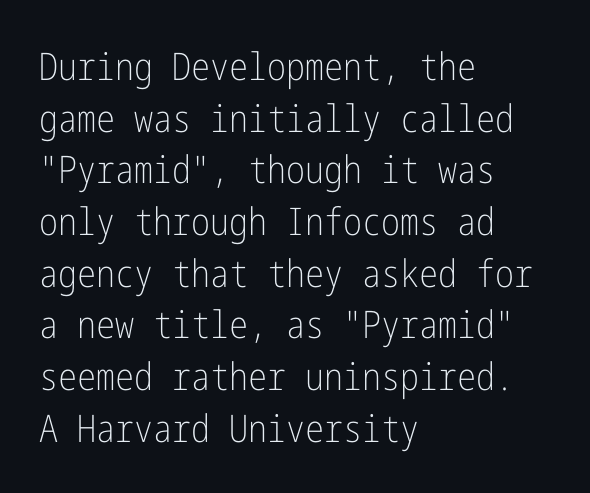
Q: Is the text bold? A: No.
Q: Is the text italic (slanted)? A: No, it is upright.
Q: Is the typeface a serif or a sans-serif typeface? A: Sans-serif.
Q: Is the text underlined? A: No.
Q: How is the paragraph aligned? A: Left-aligned.
Q: Is the spacing between letters normal or unusually wide? A: Normal.
Q: Is the spacing between lines tight, normal or loose? A: Normal.
Q: Width (condensed, normal, or wide)? A: Condensed.
Q: Stroke contrast? A: Low.
Q: x-height? A: Medium.
